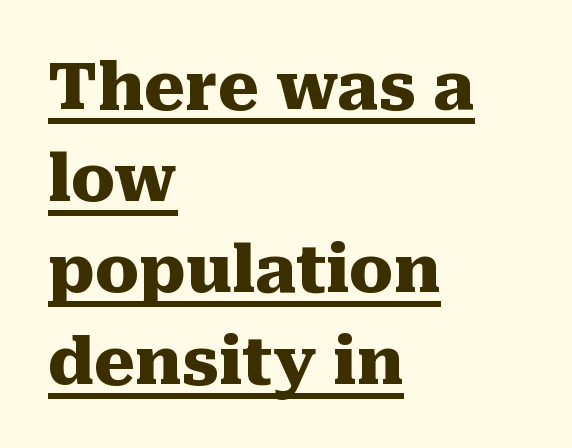
Q: Is the text bold? A: Yes.
Q: Is the text italic (slanted)? A: No, it is upright.
Q: Is the typeface a serif or a sans-serif typeface? A: Serif.
Q: Is the text underlined? A: Yes.
Q: How is the paragraph aligned? A: Left-aligned.
Q: Is the spacing between letters normal or unusually wide? A: Normal.
Q: Is the spacing between lines tight, normal or loose? A: Normal.
Q: Width (condensed, normal, or wide)? A: Normal.
Q: Stroke contrast? A: Medium.
Q: x-height? A: Medium.
Q: Monospaced? A: No.
